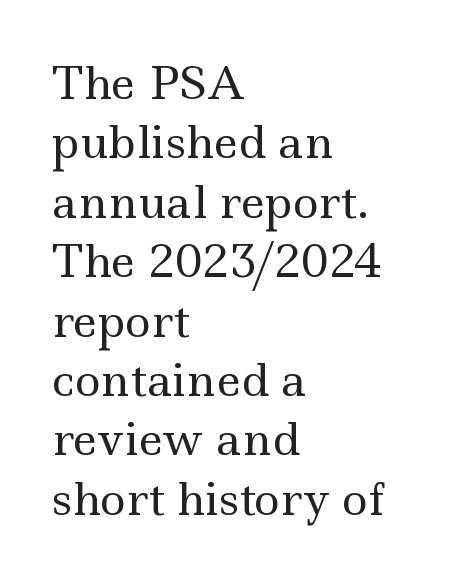
Q: Is the text bold? A: No.
Q: Is the text italic (slanted)? A: No, it is upright.
Q: Is the typeface a serif or a sans-serif typeface? A: Serif.
Q: Is the text underlined? A: No.
Q: How is the paragraph aligned? A: Left-aligned.
Q: Is the spacing between letters normal or unusually wide? A: Normal.
Q: Is the spacing between lines tight, normal or loose? A: Normal.
Q: Width (condensed, normal, or wide)? A: Wide.
Q: x-height? A: Small.
Q: Monospaced? A: No.
